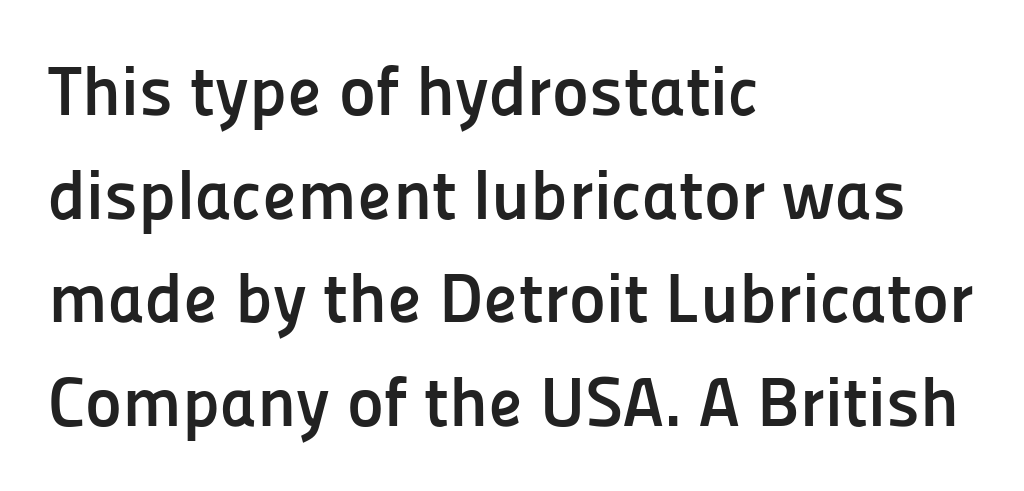
Anything drawn beneath the words? Only blank space. There is no visible air inserted between adjacent glyphs. Is this a sans? Yes — the strokes have no serifs. Italic? Not at all — the glyphs are vertical. The letters advance in unequal steps, a hallmark of proportional type. The characters look thick and weighty, a clear bold.
